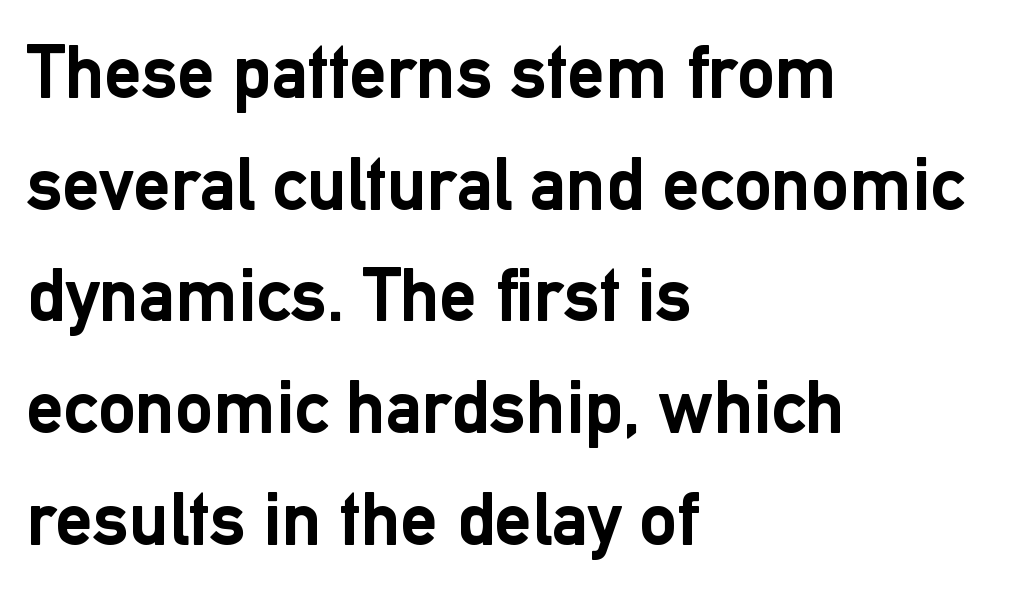
The specimen omits any rule beneath the text block's lines. Each line starts at the same left margin while the right side varies. Unlike a traditional serif, this face leaves its strokes unadorned. Bold? Absolutely — the strokes are thick and heavy.
